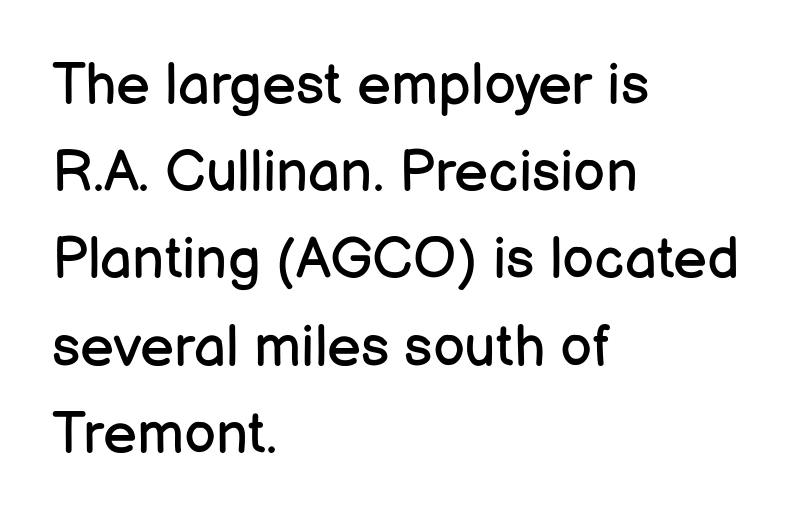
Q: Is the text bold? A: No.
Q: Is the text italic (slanted)? A: No, it is upright.
Q: Is the typeface a serif or a sans-serif typeface? A: Sans-serif.
Q: Is the text underlined? A: No.
Q: How is the paragraph aligned? A: Left-aligned.
Q: Is the spacing between letters normal or unusually wide? A: Normal.
Q: Is the spacing between lines tight, normal or loose? A: Normal.
Q: Width (condensed, normal, or wide)? A: Normal.
Q: Stroke contrast? A: Low.
Q: x-height? A: Medium.
Q: Monospaced? A: No.
